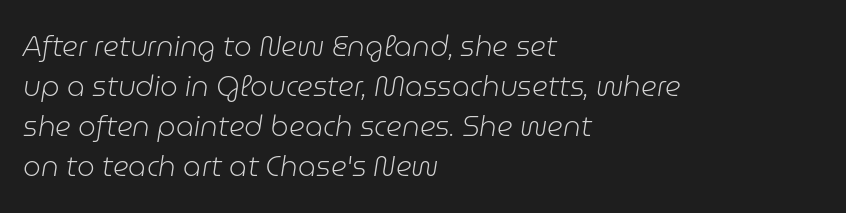
Q: Is the text bold? A: No.
Q: Is the text italic (slanted)? A: Yes, it leans right by about 9 degrees.
Q: Is the text underlined? A: No.
Q: How is the paragraph aligned? A: Left-aligned.
Q: Is the spacing between letters normal or unusually wide? A: Normal.
Q: Is the spacing between lines tight, normal or loose? A: Normal.
Q: Width (condensed, normal, or wide)? A: Normal.
Q: Stroke contrast? A: Low.
Q: x-height? A: Medium.
Q: Monospaced? A: No.
